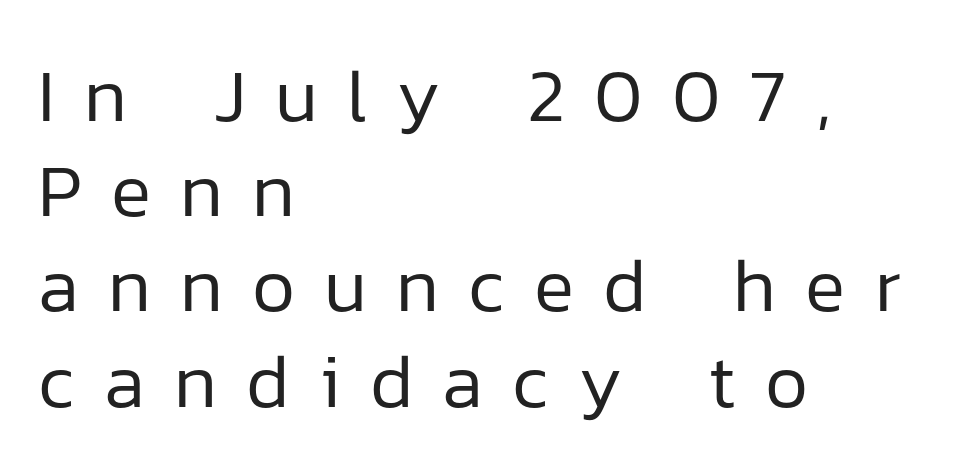
Notice how descenders clear the ascenders below comfortably — that's standard leading. The glyphs in this specimen are sans serif. Notice how the passage keeps a crisp vertical edge on the left only. Proportional: the letters do not fall into vertical columns. Vertical stems look standard width or narrower in stroke.
